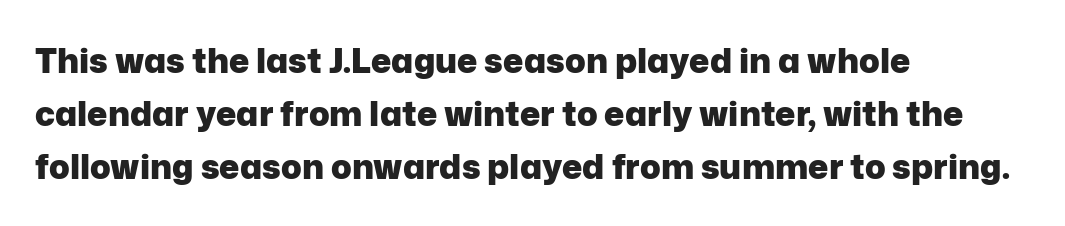
Q: Is the text bold? A: Yes.
Q: Is the text italic (slanted)? A: No, it is upright.
Q: Is the typeface a serif or a sans-serif typeface? A: Sans-serif.
Q: Is the text underlined? A: No.
Q: How is the paragraph aligned? A: Left-aligned.
Q: Is the spacing between letters normal or unusually wide? A: Normal.
Q: Is the spacing between lines tight, normal or loose? A: Normal.
Q: Width (condensed, normal, or wide)? A: Normal.
Q: Stroke contrast? A: Low.
Q: x-height? A: Medium.
Q: Monospaced? A: No.
